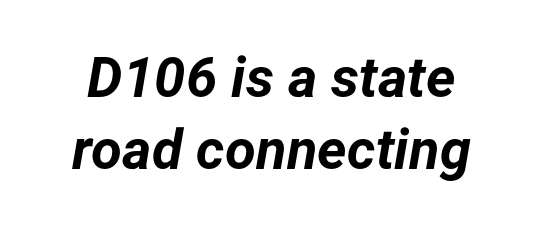
The image shows 56 px bold type, italic (leaning right); set normal line spacing (1.29x), normal letter spacing, not underlined; low stroke contrast and a medium x-height.
